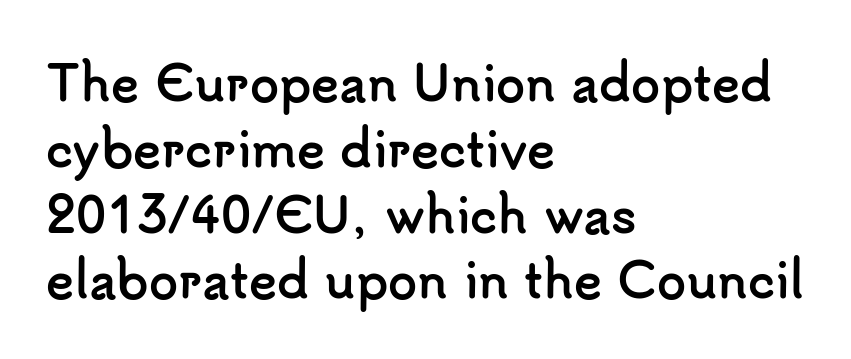
{"serif": "no", "italic": "no", "bold": "yes", "weight": "semibold", "width": "normal", "stroke_contrast": "low", "x_height": "small", "monospaced": "no", "underline": "no", "align": "left", "line_spacing": "normal", "line_spacing_ratio": 1.4, "letter_spacing": "normal", "letter_spacing_em": 0.0, "glyph_px": 47}
